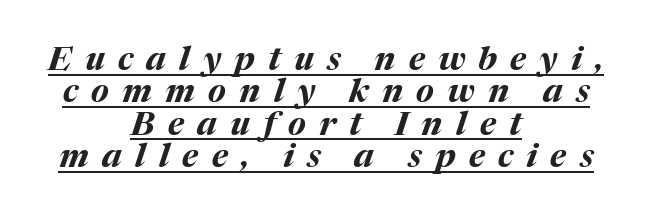
The image shows 33 px bold type, italic (leaning right); set centered, tight line spacing (0.98x), unusually wide letter spacing (+0.4 em), underlined; medium stroke contrast and a medium x-height.
